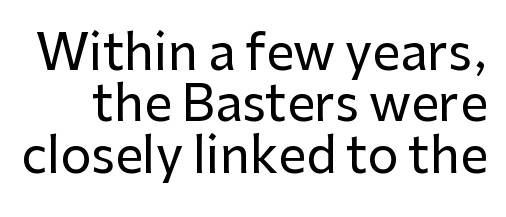
The type is set solid horizontally, with unmodified tracking. Proportional: the letters do not fall into vertical columns. The font's upright variant was chosen for this text. A bare baseline throughout the passage.
